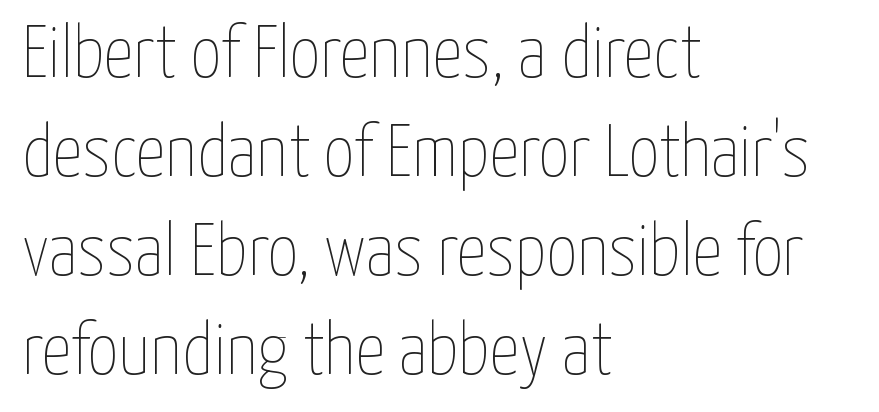
Nobody touched the tracking dial on this one. Line beginnings align vertically; line endings do not. Letters rest on an invisible, unmarked baseline. The lettering holds an erect, upright posture throughout. Interline gaps are of average width in this sample. The letters advance in unequal steps, a hallmark of proportional type.
